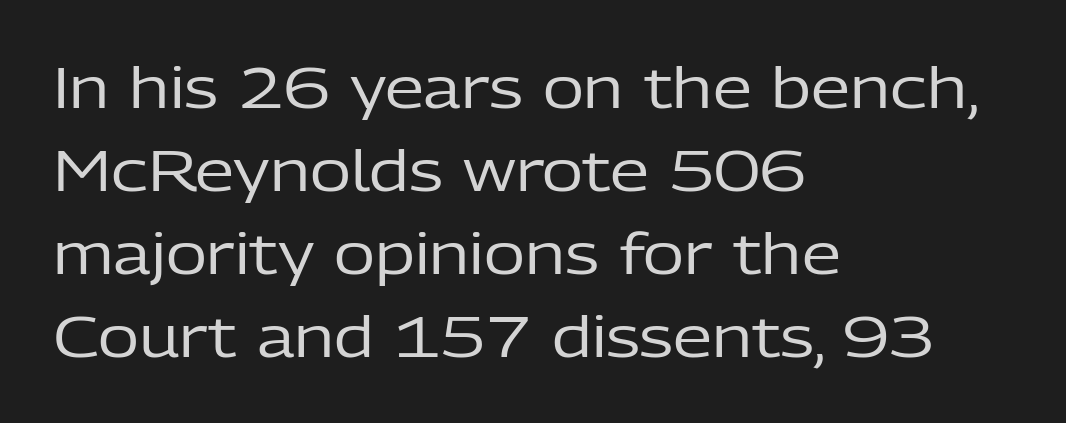
The letterforms sit at book weight or below. Honestly, there is no underline to notice here at all. Nobody touched the tracking dial on this one. The rendering uses a moderate line-height, typical for paragraphs. Does the lettering tilt? It doesn't — this is upright. This rendering uses left alignment, leaving the right contour irregular.
